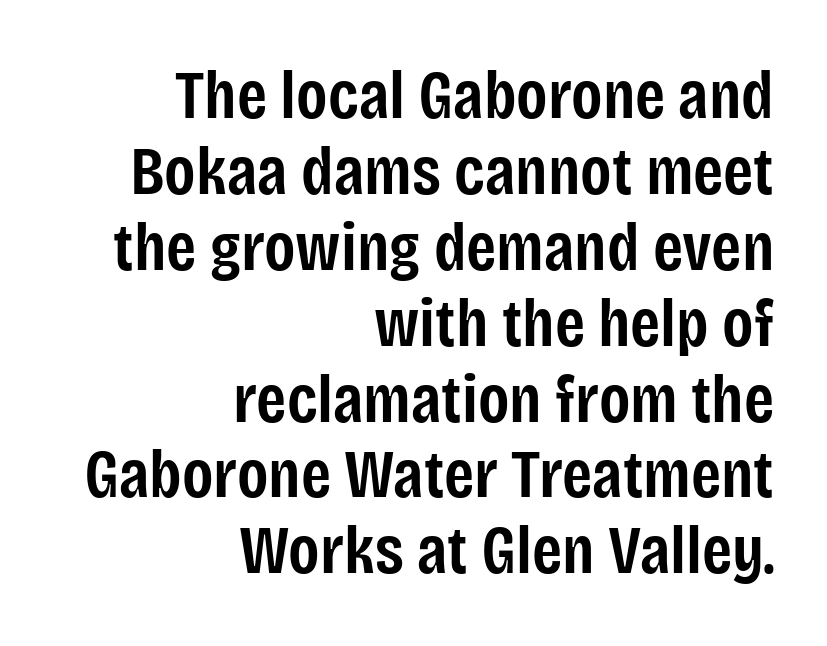
{"serif": "no", "italic": "no", "bold": "semi", "weight": "semibold", "width": "condensed", "stroke_contrast": "low", "x_height": "large", "monospaced": "no", "underline": "no", "align": "right", "line_spacing": "tight", "line_spacing_ratio": 1.1, "letter_spacing": "normal", "letter_spacing_em": 0.0, "glyph_px": 69}
